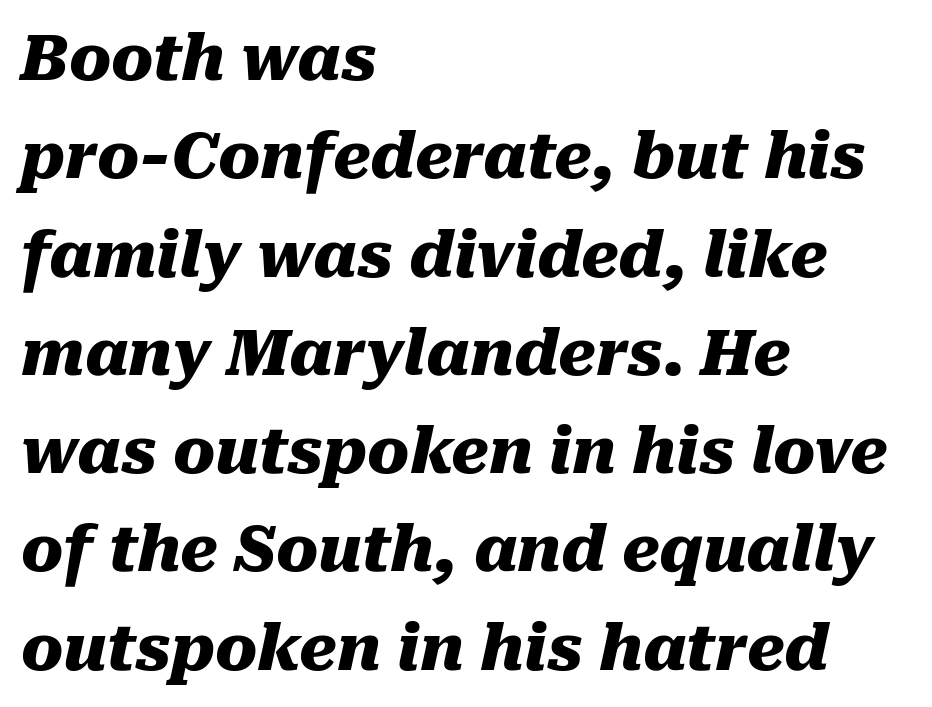
Q: Is the text bold? A: Yes.
Q: Is the text italic (slanted)? A: Yes, it leans right by about 10 degrees.
Q: Is the text underlined? A: No.
Q: How is the paragraph aligned? A: Left-aligned.
Q: Is the spacing between letters normal or unusually wide? A: Normal.
Q: Is the spacing between lines tight, normal or loose? A: Normal.
Q: Width (condensed, normal, or wide)? A: Normal.
Q: Stroke contrast? A: Medium.
Q: x-height? A: Medium.
Q: Monospaced? A: No.
